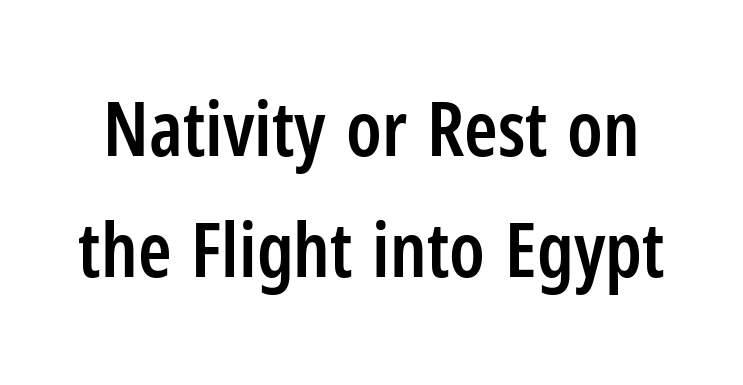
{"serif": "no", "italic": "no", "bold": "semi", "weight": "semibold", "width": "condensed", "stroke_contrast": "low", "x_height": "medium", "monospaced": "no", "underline": "no", "line_spacing": "normal", "line_spacing_ratio": 1.59, "letter_spacing": "normal", "letter_spacing_em": 0.0, "glyph_px": 76}
